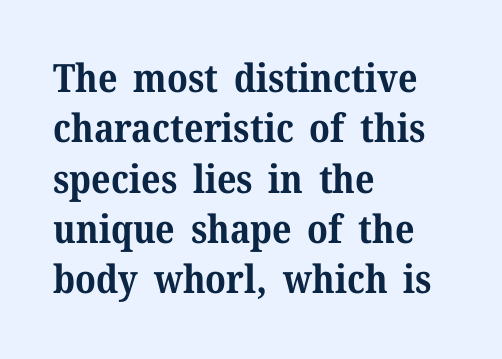
Q: Is the text bold? A: Yes.
Q: Is the text italic (slanted)? A: No, it is upright.
Q: Is the typeface a serif or a sans-serif typeface? A: Serif.
Q: Is the text underlined? A: No.
Q: How is the paragraph aligned? A: Left-aligned.
Q: Is the spacing between letters normal or unusually wide? A: Normal.
Q: Is the spacing between lines tight, normal or loose? A: Normal.
Q: Width (condensed, normal, or wide)? A: Normal.
Q: Stroke contrast? A: Medium.
Q: x-height? A: Medium.
Q: Monospaced? A: No.
